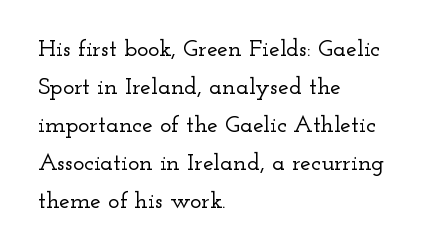
Q: Is the text italic (slanted)? A: No, it is upright.
Q: Is the text underlined? A: No.
Q: How is the paragraph aligned? A: Left-aligned.
Q: Is the spacing between letters normal or unusually wide? A: Normal.
Q: Is the spacing between lines tight, normal or loose? A: Normal.
